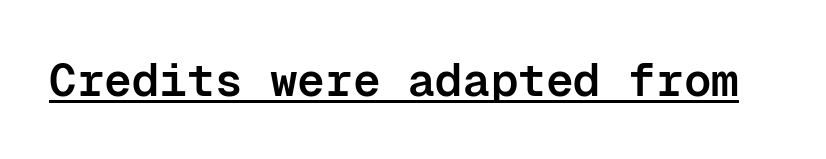
The image shows 46 px semibold sans-serif type, upright, monospaced; set normal letter spacing, underlined; low stroke contrast and a medium x-height.
